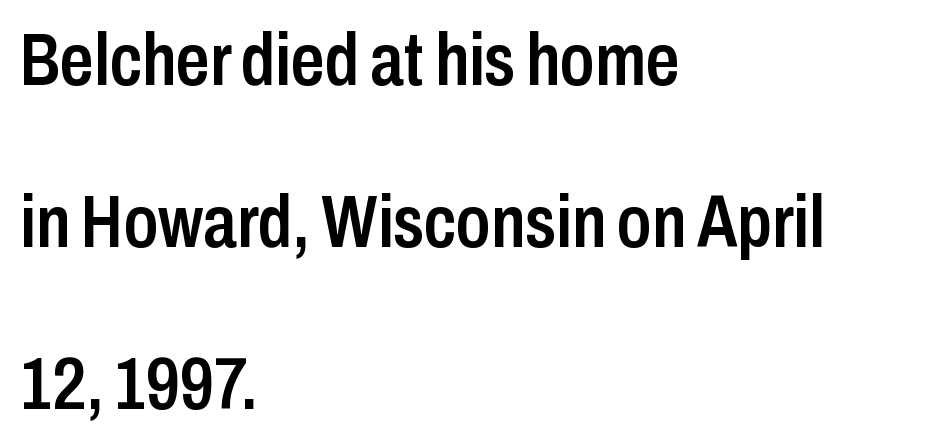
{"serif": "no", "italic": "no", "bold": "semi", "weight": "semibold", "width": "condensed", "stroke_contrast": "low", "x_height": "medium", "monospaced": "no", "underline": "no", "align": "left", "line_spacing": "loose", "line_spacing_ratio": 2.19, "letter_spacing": "normal", "letter_spacing_em": 0.0, "glyph_px": 74}
